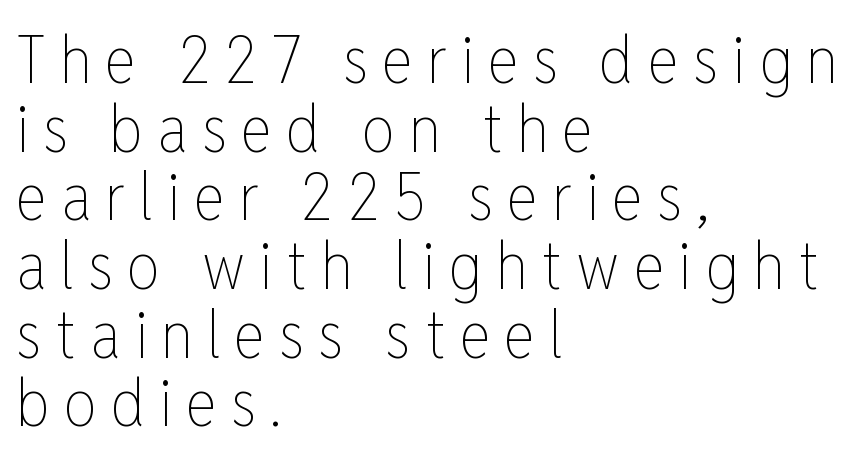
{"italic": "no", "bold": "no", "weight": "thin", "width": "condensed", "stroke_contrast": "low", "x_height": "medium", "monospaced": "no", "underline": "no", "align": "left", "line_spacing": "tight", "line_spacing_ratio": 1.04, "letter_spacing": "wide", "letter_spacing_em": 0.21, "glyph_px": 66}
